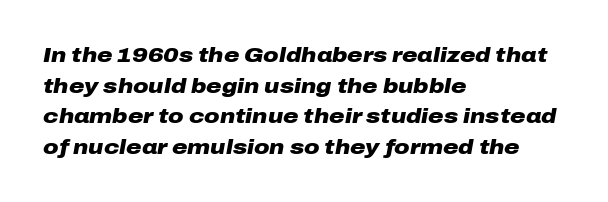
{"italic": "yes", "lean": "right", "slant_degrees": 10, "bold": "yes", "underline": "no", "align": "left", "line_spacing": "normal", "line_spacing_ratio": 1.46, "letter_spacing": "normal", "letter_spacing_em": 0.0, "glyph_px": 21}
